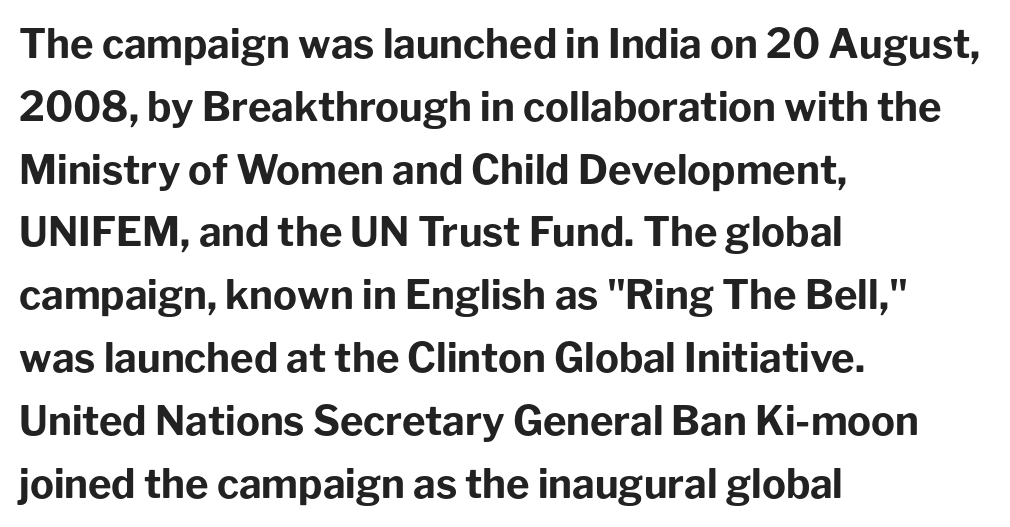
The image shows 40 px bold sans-serif type, upright; set left-aligned, normal line spacing (1.57x), normal letter spacing, not underlined; low stroke contrast and a medium x-height.
